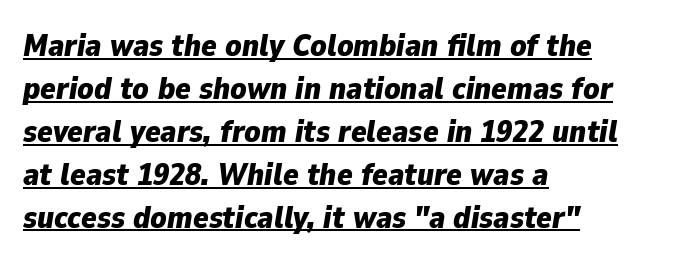
{"italic": "yes", "lean": "right", "slant_degrees": 9, "bold": "yes", "weight": "bold", "width": "normal", "stroke_contrast": "low", "x_height": "medium", "monospaced": "no", "underline": "yes", "align": "left", "line_spacing": "normal", "line_spacing_ratio": 1.34, "letter_spacing": "normal", "letter_spacing_em": 0.0, "glyph_px": 32}
